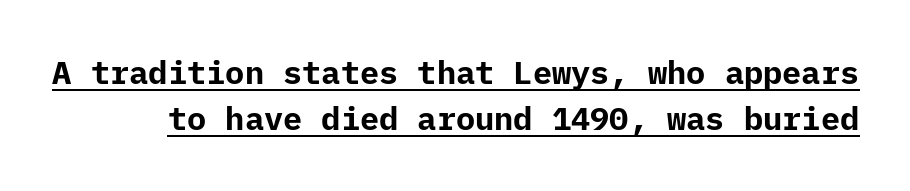
The image shows 32 px bold sans-serif type, upright; set normal line spacing (1.44x), normal letter spacing, underlined; low stroke contrast and a medium x-height.
